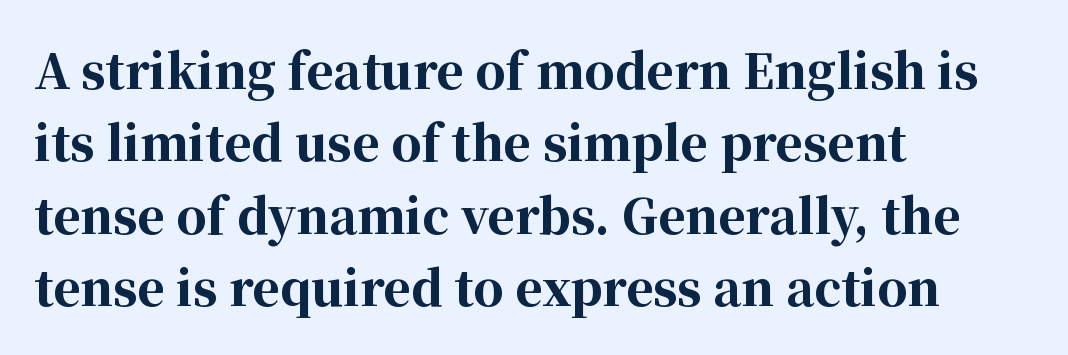
The typesetter chose a ragged-right arrangement here. Characters follow at the spacing the type designer built in. These lines are rendered in a variable-pitch font. The letters stand upright; this is a roman face. Line spacing here is normal.
